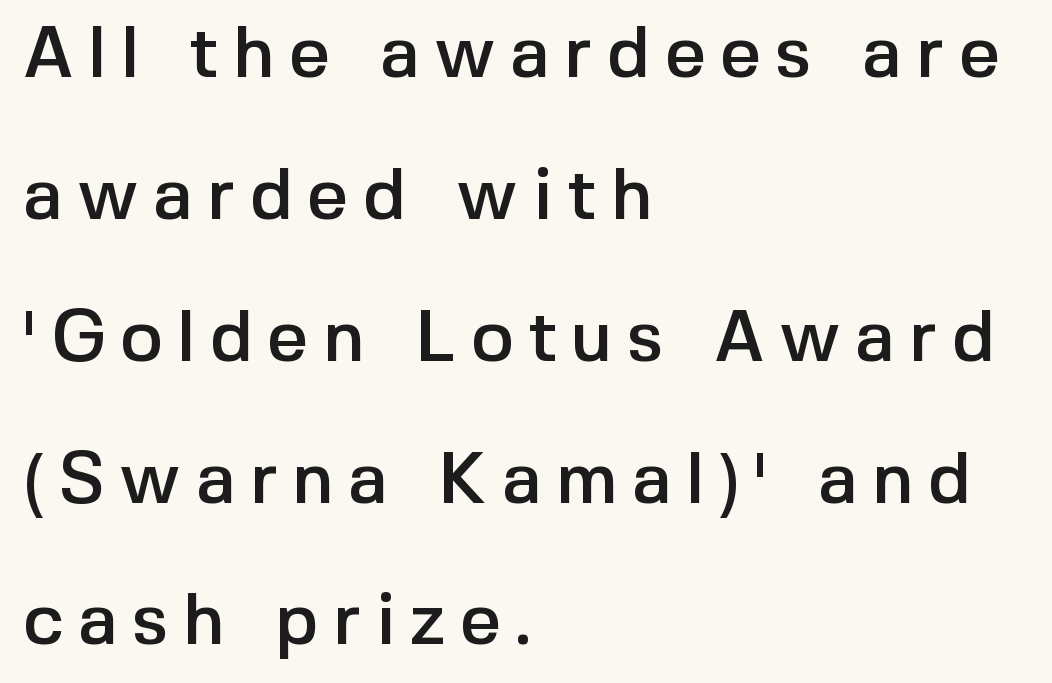
Q: Is the text italic (slanted)? A: No, it is upright.
Q: Is the typeface a serif or a sans-serif typeface? A: Sans-serif.
Q: Is the text underlined? A: No.
Q: How is the paragraph aligned? A: Left-aligned.
Q: Is the spacing between letters normal or unusually wide? A: Unusually wide.
Q: Is the spacing between lines tight, normal or loose? A: Loose.
Q: Width (condensed, normal, or wide)? A: Normal.
Q: x-height? A: Medium.
Q: Monospaced? A: No.
